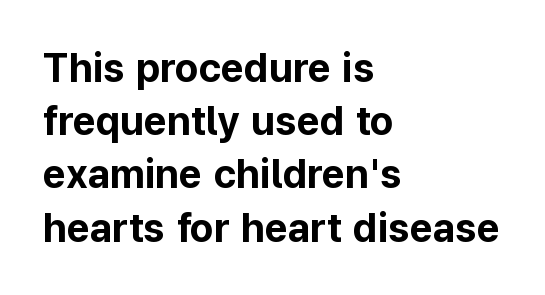
Q: Is the text bold? A: Yes.
Q: Is the text italic (slanted)? A: No, it is upright.
Q: Is the typeface a serif or a sans-serif typeface? A: Sans-serif.
Q: Is the text underlined? A: No.
Q: How is the paragraph aligned? A: Left-aligned.
Q: Is the spacing between letters normal or unusually wide? A: Normal.
Q: Is the spacing between lines tight, normal or loose? A: Normal.
Q: Width (condensed, normal, or wide)? A: Normal.
Q: Stroke contrast? A: Low.
Q: x-height? A: Medium.
Q: Monospaced? A: No.
